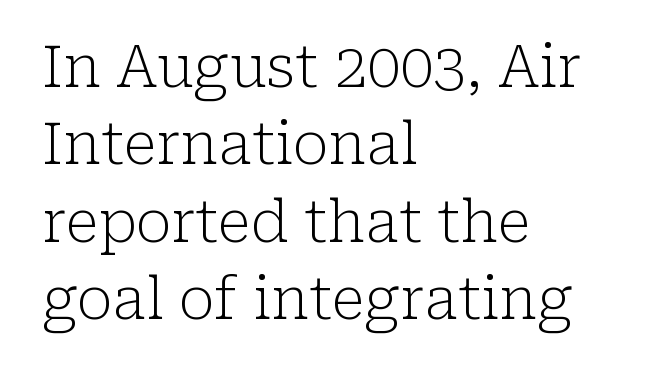
The image shows 59 px light serif type, upright; set left-aligned, normal line spacing (1.31x), normal letter spacing, not underlined; low stroke contrast and a medium x-height.
